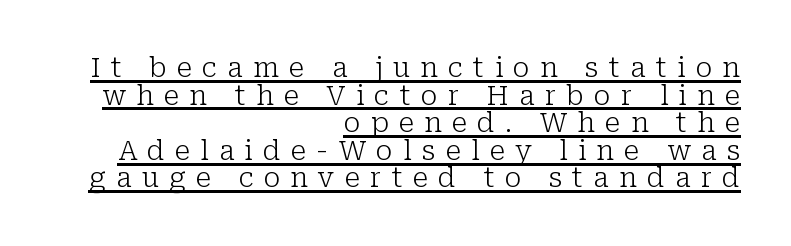
The image shows 27 px text type, upright; set right-aligned, tight line spacing (1.02x), unusually wide letter spacing (+0.38 em), underlined.
